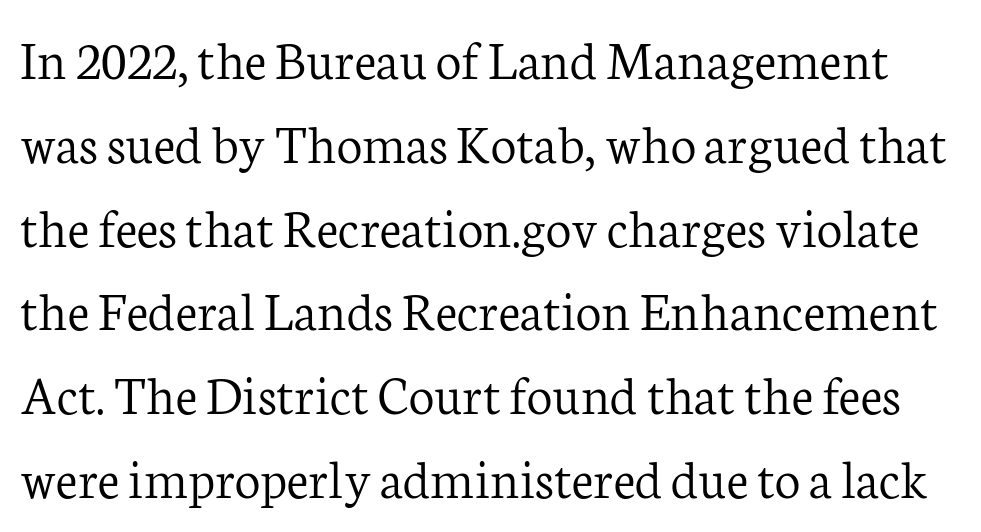
The image shows 57 px light serif type, upright; set normal line spacing (1.47x), normal letter spacing, not underlined; low stroke contrast and a medium x-height.
